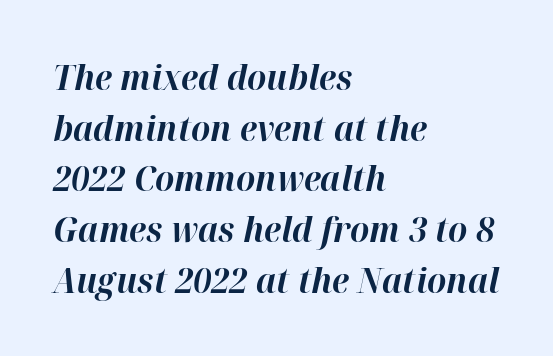
{"italic": "yes", "lean": "right", "slant_degrees": 12, "bold": "yes", "weight": "bold", "width": "normal", "stroke_contrast": "high", "x_height": "medium", "monospaced": "no", "underline": "no", "align": "left", "line_spacing": "normal", "line_spacing_ratio": 1.49, "letter_spacing": "normal", "letter_spacing_em": 0.0, "glyph_px": 34}
